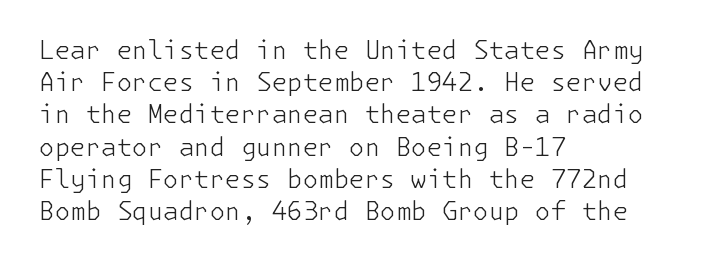
Q: Is the text bold? A: No.
Q: Is the text italic (slanted)? A: No, it is upright.
Q: Is the text underlined? A: No.
Q: How is the paragraph aligned? A: Left-aligned.
Q: Is the spacing between letters normal or unusually wide? A: Normal.
Q: Is the spacing between lines tight, normal or loose? A: Normal.
